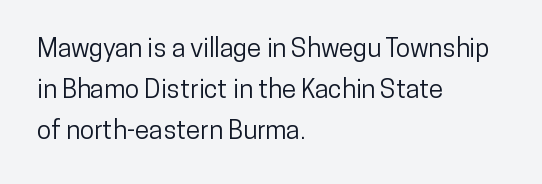
{"italic": "no", "underline": "no", "align": "left", "line_spacing": "normal", "line_spacing_ratio": 1.58, "letter_spacing": "normal", "letter_spacing_em": 0.0, "glyph_px": 26}
